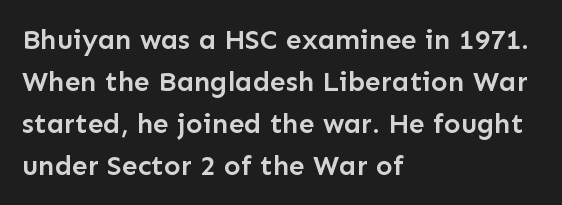
The image shows 28 px semibold sans-serif type, upright; set left-aligned, normal line spacing (1.5x), normal letter spacing, not underlined; low stroke contrast and a medium x-height.
